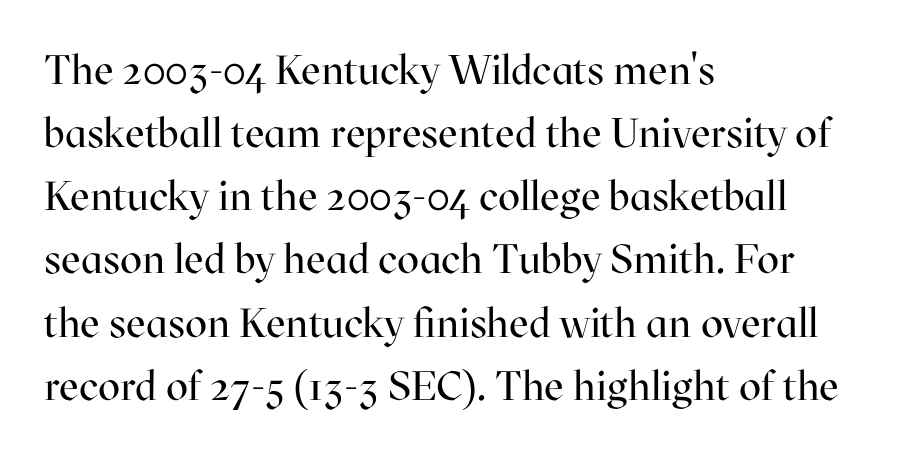
Regarding serifs, this sample has them. The lines in this sample share a left origin and differ only in where they stop. No word sits above an underline. Counters stay open thanks to moderate or lighter strokes.
